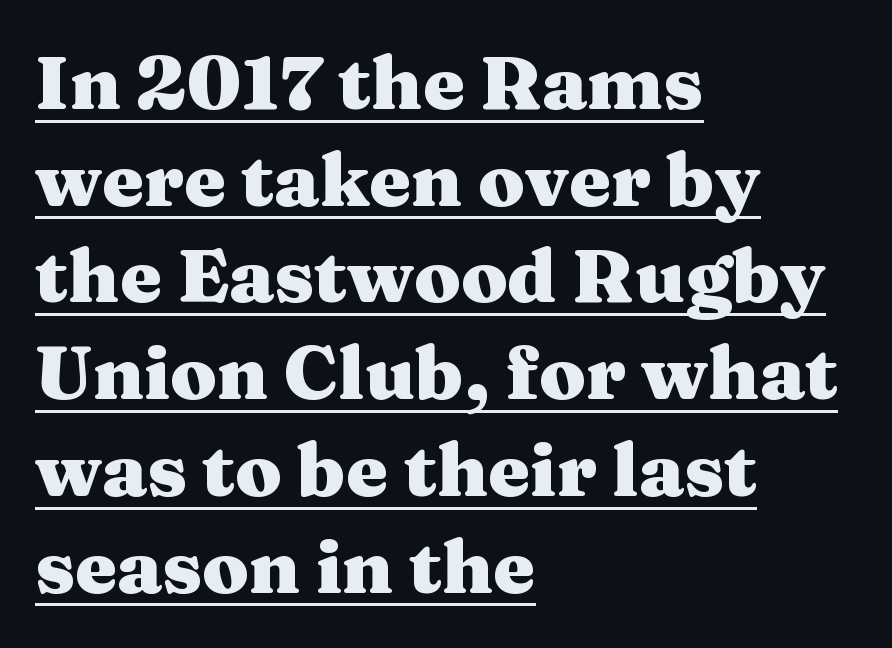
Little horizontal feet cap the strokes, marking this as serif type. Pretty heavy lettering here — definitely bold. Like a heading marked for emphasis, these lines bear an underscore. The type sits square on the baseline with zero lean. Is the block centered? No — it sits flush against the left margin. Standard letterfit; no display-style spreading of the glyphs.
